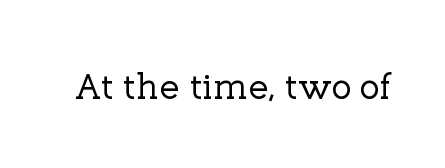
The image shows 37 px serif type, upright; set normal letter spacing, not underlined; low stroke contrast and a medium x-height.
